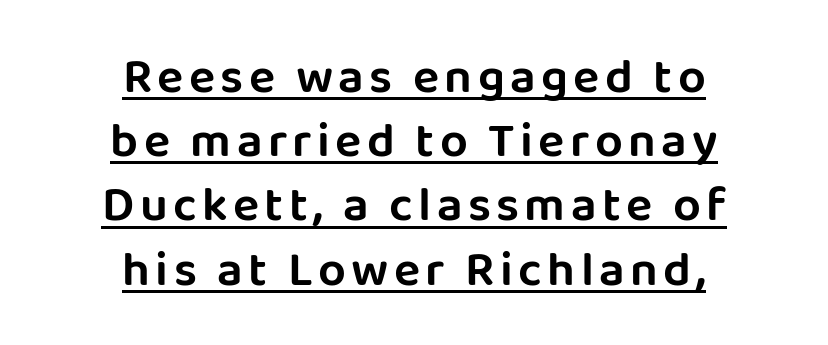
The image shows 49 px sans-serif type, upright; set centered, normal line spacing (1.31x), underlined; low stroke contrast and a large x-height.
